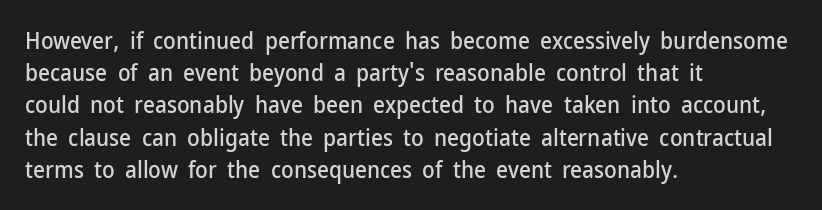
{"italic": "no", "underline": "no", "align": "left", "line_spacing": "normal", "line_spacing_ratio": 1.4, "letter_spacing": "normal", "letter_spacing_em": 0.0, "glyph_px": 23}
